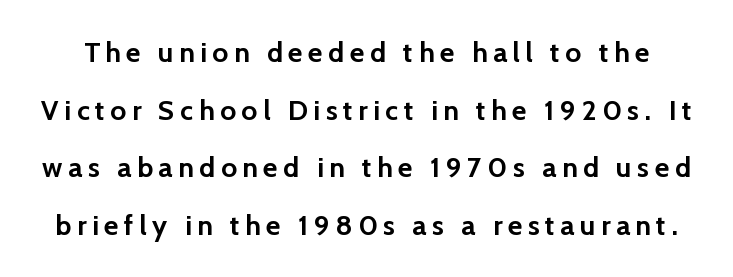
Q: Is the text bold? A: Yes.
Q: Is the text italic (slanted)? A: No, it is upright.
Q: Is the typeface a serif or a sans-serif typeface? A: Sans-serif.
Q: Is the text underlined? A: No.
Q: Is the spacing between letters normal or unusually wide? A: Unusually wide.
Q: Is the spacing between lines tight, normal or loose? A: Loose.
Q: Width (condensed, normal, or wide)? A: Normal.
Q: Stroke contrast? A: Low.
Q: x-height? A: Medium.
Q: Monospaced? A: No.
